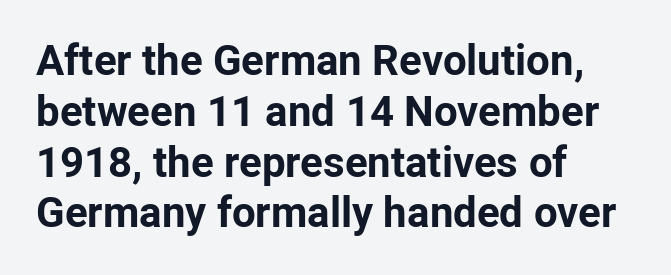
The image shows 42 px bold sans-serif type, upright; set left-aligned, line spacing 1.21x, normal letter spacing, not underlined; low stroke contrast and a medium x-height.
